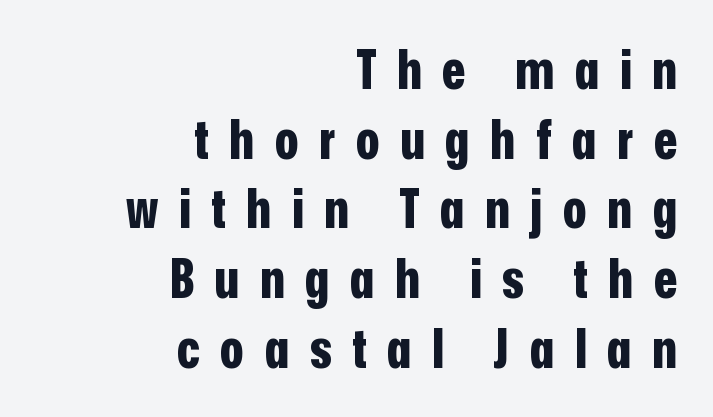
Q: Is the text bold? A: Yes.
Q: Is the text italic (slanted)? A: No, it is upright.
Q: Is the typeface a serif or a sans-serif typeface? A: Sans-serif.
Q: Is the text underlined? A: No.
Q: How is the paragraph aligned? A: Right-aligned.
Q: Is the spacing between letters normal or unusually wide? A: Unusually wide.
Q: Is the spacing between lines tight, normal or loose? A: Normal.
Q: Width (condensed, normal, or wide)? A: Condensed.
Q: Stroke contrast? A: Low.
Q: x-height? A: Medium.
Q: Monospaced? A: No.
